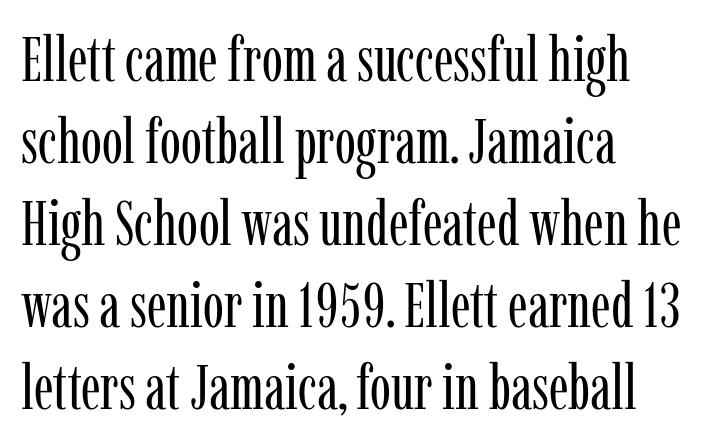
Q: Is the text bold? A: No.
Q: Is the text italic (slanted)? A: No, it is upright.
Q: Is the typeface a serif or a sans-serif typeface? A: Serif.
Q: Is the text underlined? A: No.
Q: How is the paragraph aligned? A: Left-aligned.
Q: Is the spacing between letters normal or unusually wide? A: Normal.
Q: Is the spacing between lines tight, normal or loose? A: Normal.
Q: Width (condensed, normal, or wide)? A: Condensed.
Q: Stroke contrast? A: Low.
Q: x-height? A: Medium.
Q: Monospaced? A: No.
